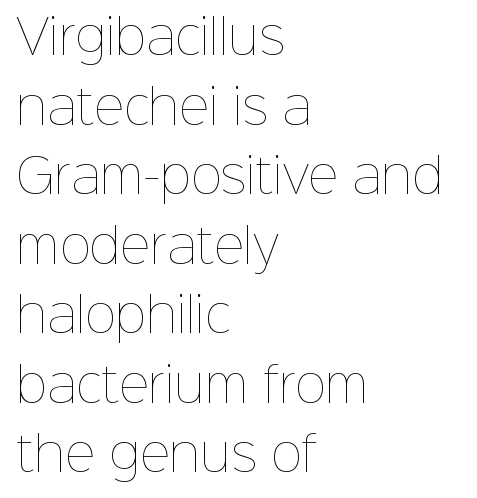
The image shows 47 px thin type, upright; set left-aligned, normal line spacing (1.48x), normal letter spacing, not underlined; low stroke contrast and a medium x-height.
